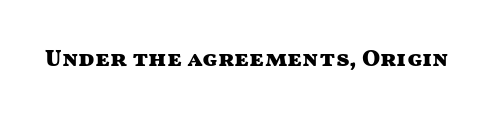
{"italic": "no", "bold": "yes", "underline": "no", "letter_spacing": "normal", "letter_spacing_em": 0.0, "glyph_px": 24}
